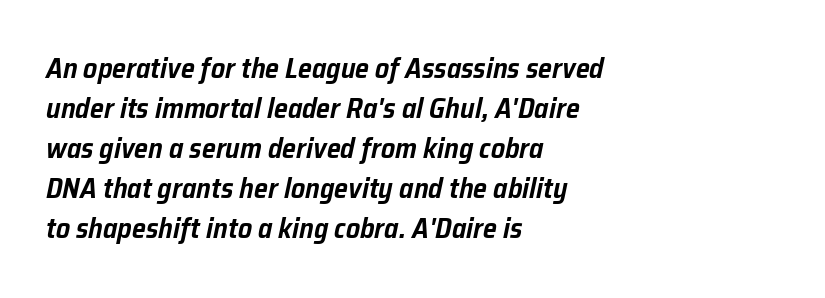
Q: Is the text italic (slanted)? A: Yes, it leans right by about 12 degrees.
Q: Is the text underlined? A: No.
Q: How is the paragraph aligned? A: Left-aligned.
Q: Is the spacing between letters normal or unusually wide? A: Normal.
Q: Is the spacing between lines tight, normal or loose? A: Normal.
Q: Width (condensed, normal, or wide)? A: Normal.
Q: Stroke contrast? A: Low.
Q: x-height? A: Medium.
Q: Monospaced? A: No.
